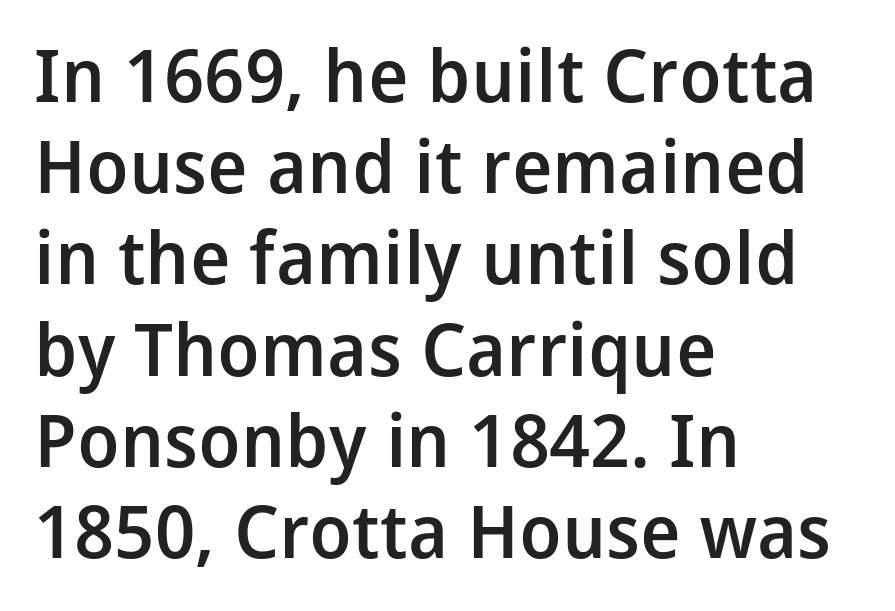
The image shows 73 px semibold sans-serif type, upright; set left-aligned, normal line spacing (1.25x), normal letter spacing, not underlined; low stroke contrast and a medium x-height.
